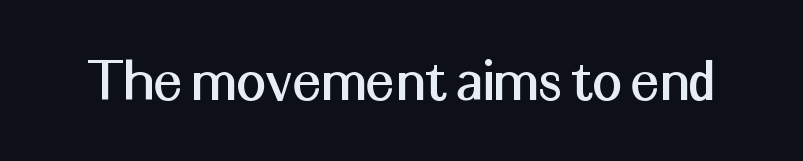
Q: Is the text italic (slanted)? A: No, it is upright.
Q: Is the typeface a serif or a sans-serif typeface? A: Sans-serif.
Q: Is the text underlined? A: No.
Q: Is the spacing between letters normal or unusually wide? A: Normal.
Q: Width (condensed, normal, or wide)? A: Normal.
Q: Stroke contrast? A: Medium.
Q: x-height? A: Medium.
Q: Monospaced? A: No.
